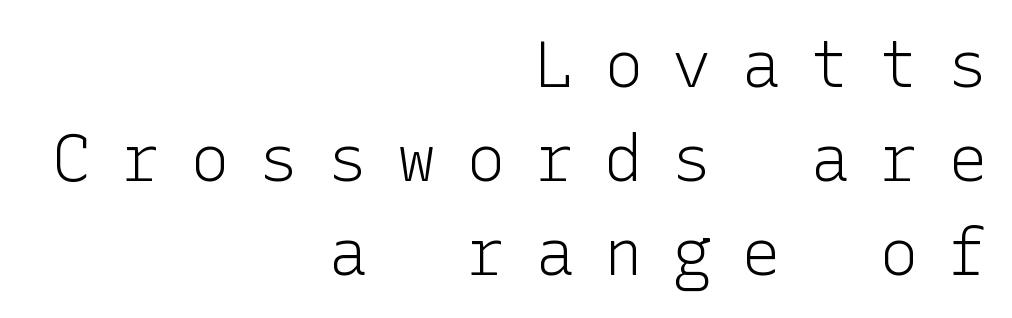
Does extra space separate the letters? Yes, quite a lot of it. These lines are set flush right with a ragged left edge. A bare baseline throughout the passage. The letters look calm and open, with moderate or lighter stems. In terms of leading, this rendering sits right in the middle. Observe the absence of serifs on each vertical stroke in this sample.
